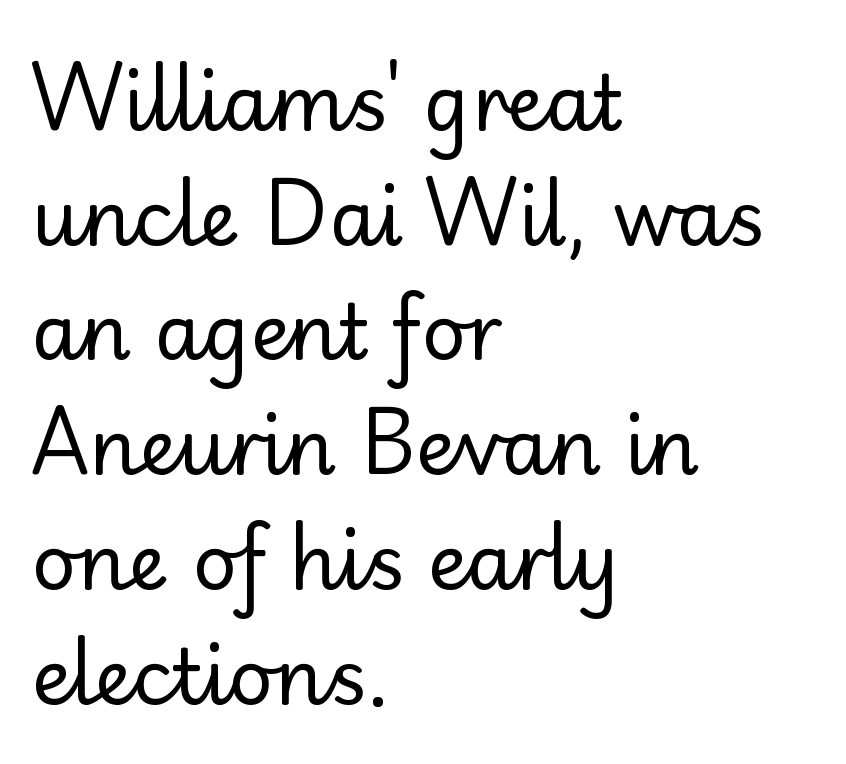
{"serif": "no", "italic": "no", "bold": "no", "weight": "regular", "width": "normal", "stroke_contrast": "low", "x_height": "small", "monospaced": "no", "underline": "no", "align": "left", "line_spacing": "normal", "line_spacing_ratio": 1.49, "letter_spacing": "normal", "letter_spacing_em": 0.0, "glyph_px": 77}
